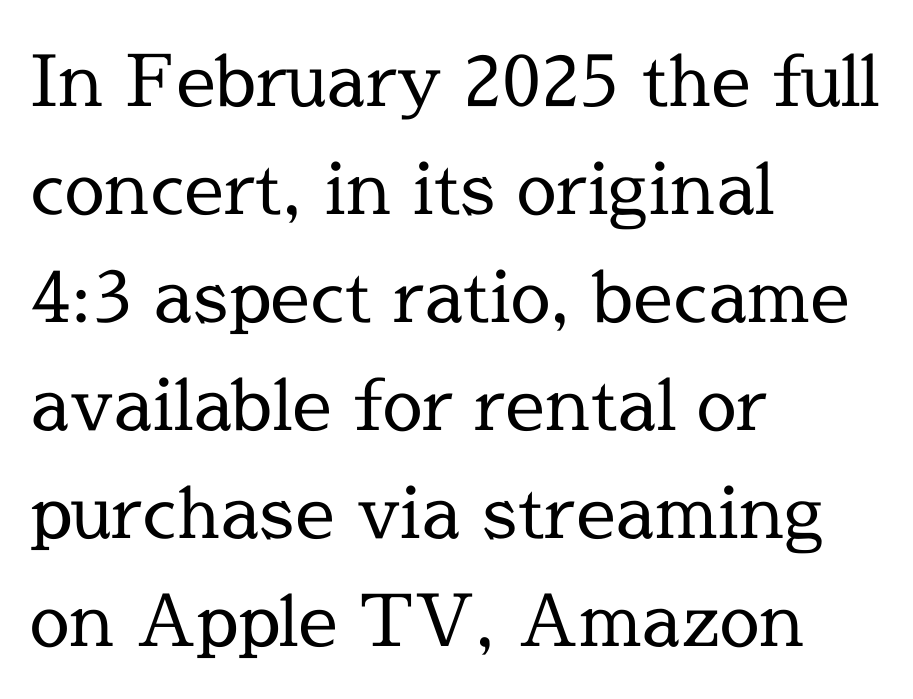
Q: Is the text bold? A: No.
Q: Is the text italic (slanted)? A: No, it is upright.
Q: Is the typeface a serif or a sans-serif typeface? A: Serif.
Q: Is the text underlined? A: No.
Q: How is the paragraph aligned? A: Left-aligned.
Q: Is the spacing between letters normal or unusually wide? A: Normal.
Q: Is the spacing between lines tight, normal or loose? A: Normal.
Q: Width (condensed, normal, or wide)? A: Normal.
Q: x-height? A: Medium.
Q: Monospaced? A: No.
